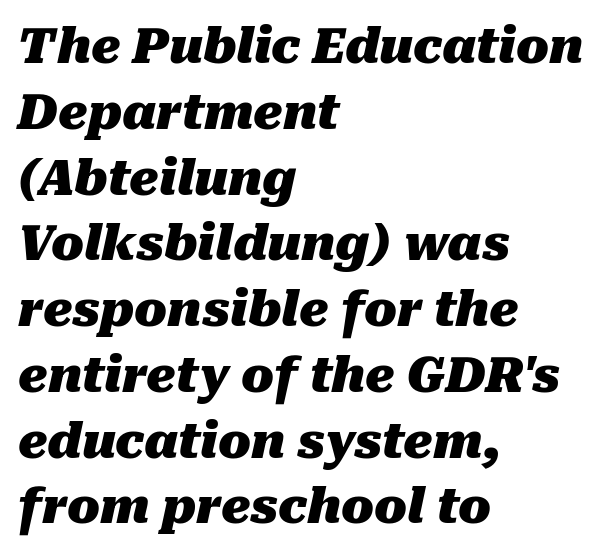
The image shows 48 px heavy type, italic (leaning right); set left-aligned, normal line spacing (1.37x), normal letter spacing, not underlined; medium stroke contrast and a medium x-height.
